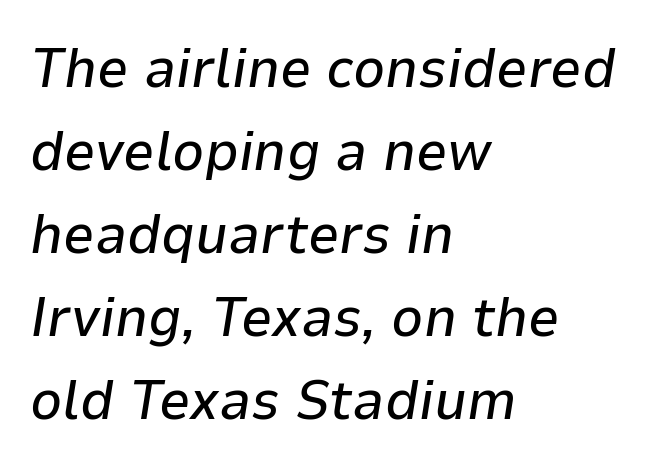
Underlining? Definitely not there. The space between consecutive lines is moderate. Glyph-to-glyph distance matches everyday printed text. These lines are set flush left with a ragged right edge.
